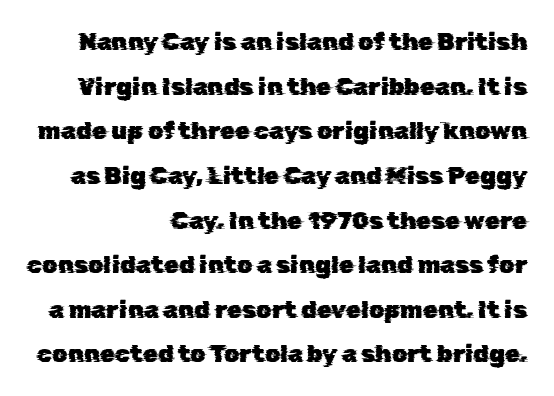
{"underline": "no", "align": "right", "line_spacing_ratio": 1.86, "letter_spacing": "normal", "letter_spacing_em": 0.0, "glyph_px": 24}
